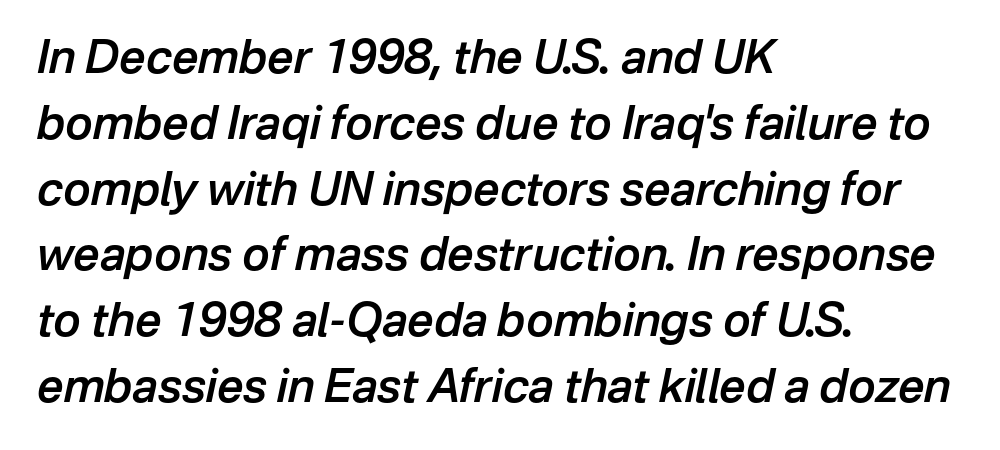
{"italic": "yes", "lean": "right", "slant_degrees": 12, "bold": "semi", "weight": "semibold", "width": "normal", "stroke_contrast": "low", "x_height": "medium", "monospaced": "no", "underline": "no", "align": "left", "line_spacing": "normal", "line_spacing_ratio": 1.43, "letter_spacing": "normal", "letter_spacing_em": 0.0, "glyph_px": 46}
